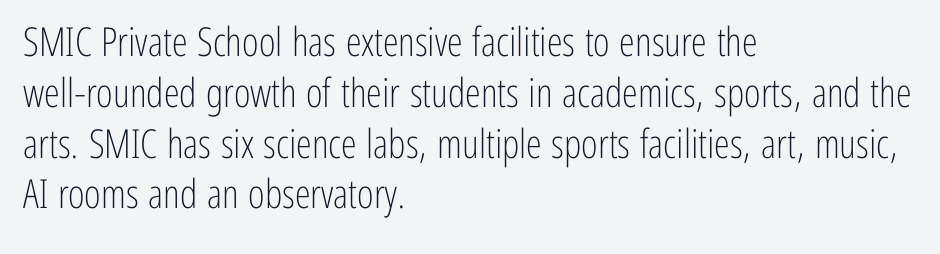
Q: Is the text bold? A: No.
Q: Is the text italic (slanted)? A: No, it is upright.
Q: Is the typeface a serif or a sans-serif typeface? A: Sans-serif.
Q: Is the text underlined? A: No.
Q: How is the paragraph aligned? A: Left-aligned.
Q: Is the spacing between letters normal or unusually wide? A: Normal.
Q: Is the spacing between lines tight, normal or loose? A: Normal.
Q: Width (condensed, normal, or wide)? A: Condensed.
Q: Stroke contrast? A: Low.
Q: x-height? A: Medium.
Q: Monospaced? A: No.
